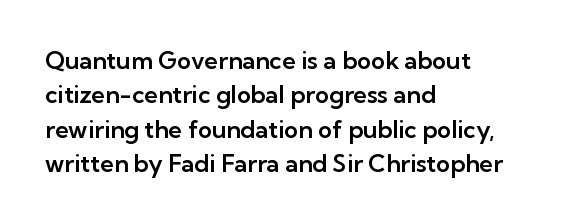
{"italic": "no", "underline": "no", "align": "left", "line_spacing": "normal", "line_spacing_ratio": 1.43, "letter_spacing": "normal", "letter_spacing_em": 0.0, "glyph_px": 24}
